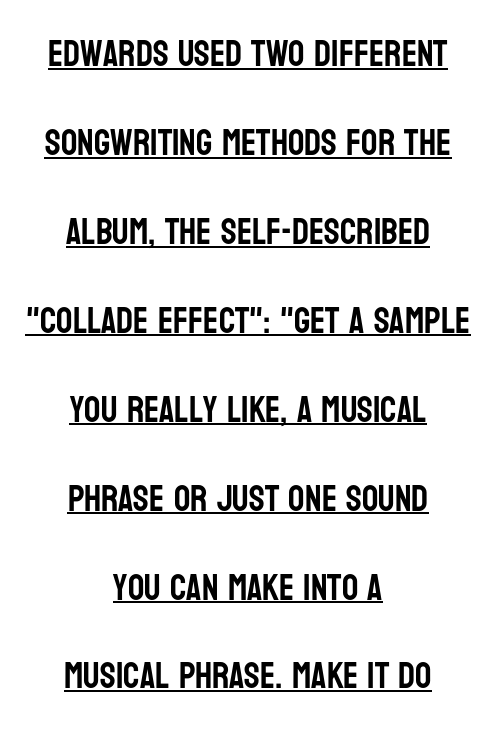
The image shows 36 px condensed sans-serif type, upright; set centered, loose line spacing (2.47x), normal letter spacing, underlined; low stroke contrast and a large x-height.
